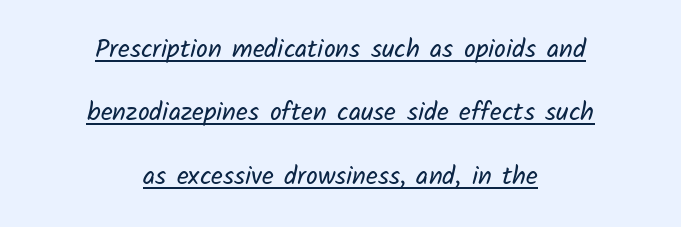
Is the type heavy? It reads as light-to-regular instead. Short note: letters normally spaced. Honestly, the rows look like they've been pulled way apart. Every row of glyphs is offset so its center matches the block's center.
